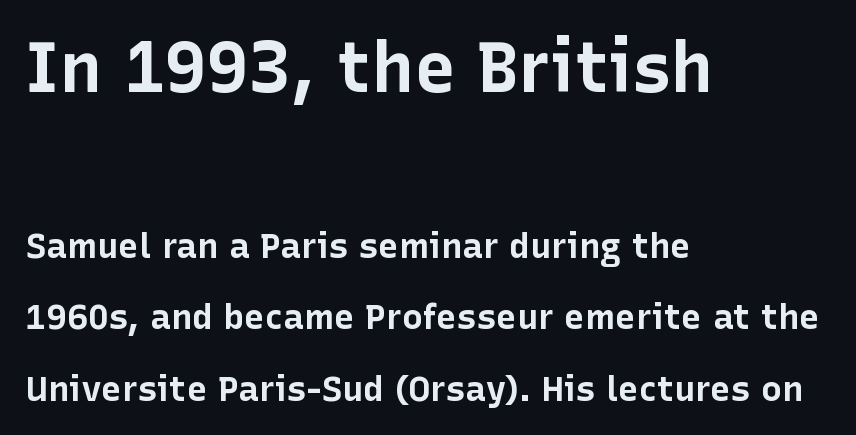
{"serif": "no", "italic": "no", "bold": "yes", "weight": "bold", "width": "normal", "stroke_contrast": "low", "x_height": "medium", "monospaced": "no", "underline": "no", "align": "left", "line_spacing": "loose", "line_spacing_ratio": 2.04, "letter_spacing": "normal", "letter_spacing_em": 0.0, "larger_block": "first", "size_ratio": 2.0, "glyph_px": 70}
